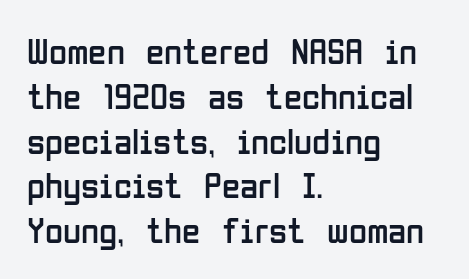
The image shows 37 px regular-weight, condensed sans-serif type, upright; set left-aligned, line spacing 1.21x, normal letter spacing, not underlined; low stroke contrast and a medium x-height.
